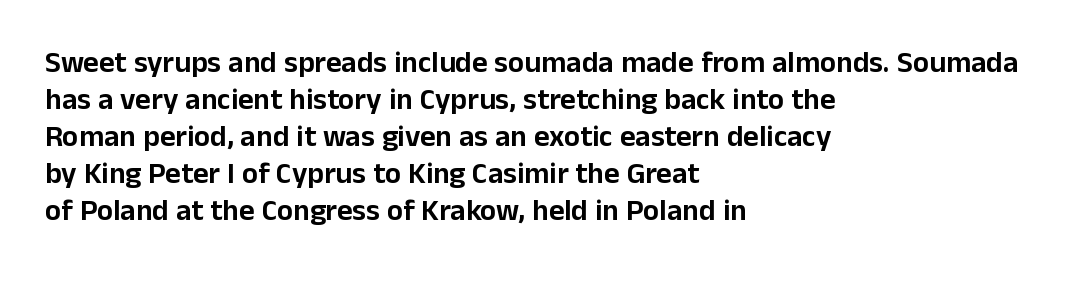
The image shows 30 px sans-serif type, upright; set left-aligned, line spacing 1.23x, normal letter spacing, not underlined; low stroke contrast and a medium x-height.
